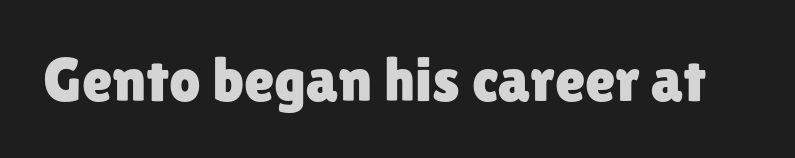
Q: Is the text italic (slanted)? A: No, it is upright.
Q: Is the typeface a serif or a sans-serif typeface? A: Sans-serif.
Q: Is the text underlined? A: No.
Q: Is the spacing between letters normal or unusually wide? A: Normal.
Q: Width (condensed, normal, or wide)? A: Normal.
Q: Stroke contrast? A: Low.
Q: x-height? A: Medium.
Q: Monospaced? A: No.
